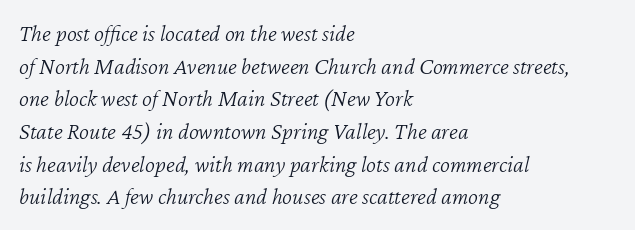
The glyphs are unaccompanied by any horizontal stroke below them. Leading: standard. The typeface has the unassuming heft of standard copy or less. These lines stack with their left ends in a neat column.
